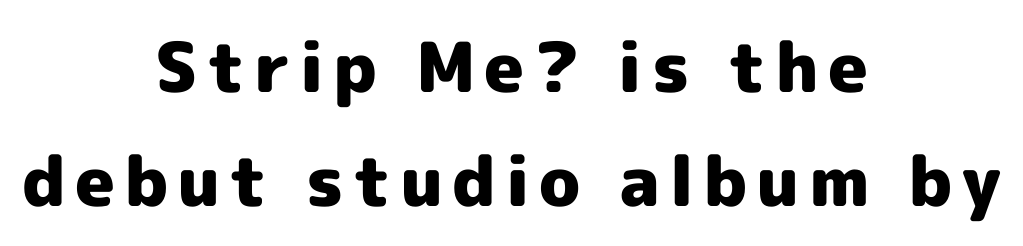
The block of text has a typical density, with ordinary space between rows. Teacher's note: observe the equal gaps on both sides — that is centered alignment. The letters are bold, with thick, heavy strokes. Think of a printed novel: that variable character pitch is what you see here. Ascenders rise straight up at ninety degrees. Descenders are the only things crossing below the line.
